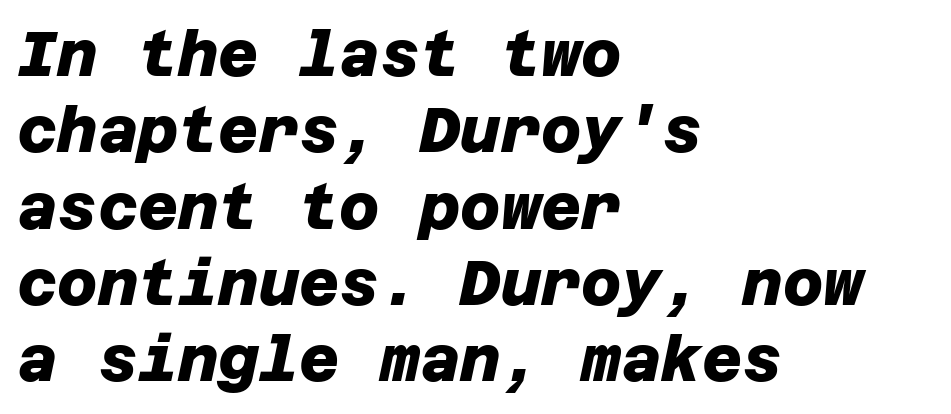
{"serif": "no", "bold": "yes", "weight": "heavy", "width": "normal", "stroke_contrast": "low", "x_height": "large", "underline": "no", "align": "left", "line_spacing_ratio": 1.23, "letter_spacing": "normal", "letter_spacing_em": 0.0, "glyph_px": 62}
